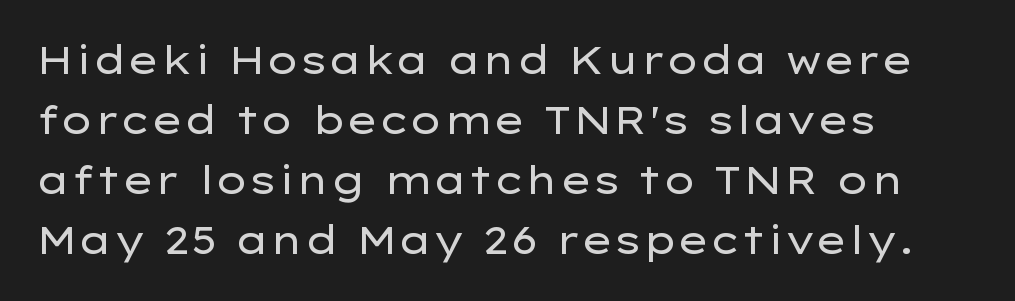
Q: Is the text bold? A: No.
Q: Is the text italic (slanted)? A: No, it is upright.
Q: Is the typeface a serif or a sans-serif typeface? A: Sans-serif.
Q: Is the text underlined? A: No.
Q: How is the paragraph aligned? A: Left-aligned.
Q: Is the spacing between letters normal or unusually wide? A: Normal.
Q: Is the spacing between lines tight, normal or loose? A: Normal.
Q: Width (condensed, normal, or wide)? A: Wide.
Q: Stroke contrast? A: Low.
Q: x-height? A: Medium.
Q: Monospaced? A: No.
